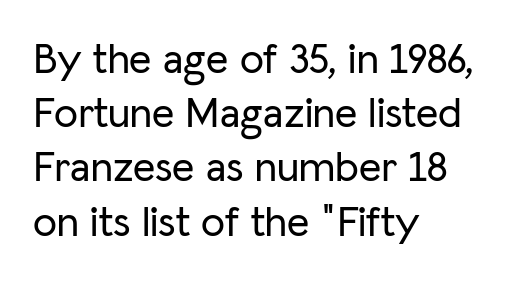
If you drew a ruler down the left edge, every line would touch it. The strip under each line holds only bare page. Think of a printed novel: that variable character pitch is what you see here. Characters remain perfectly vertical along every line.
